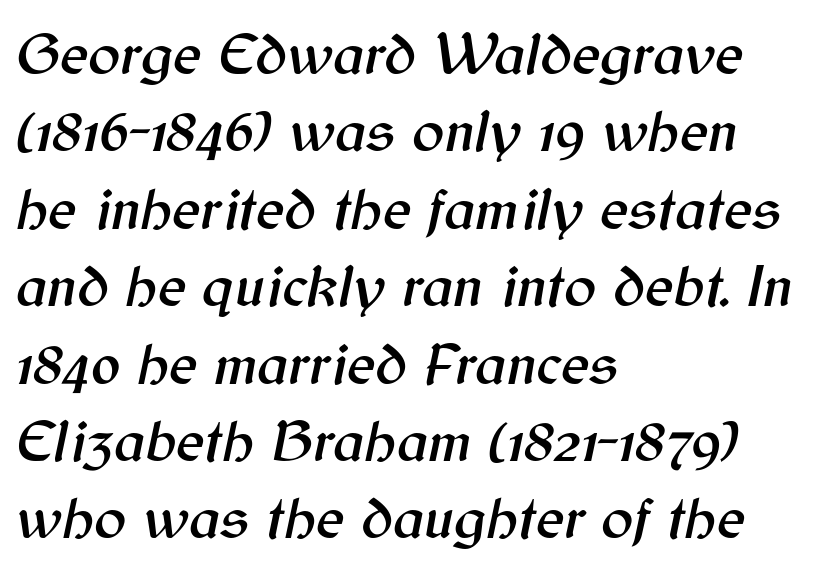
Q: Is the text italic (slanted)? A: Yes, it leans right by about 12 degrees.
Q: Is the text underlined? A: No.
Q: How is the paragraph aligned? A: Left-aligned.
Q: Is the spacing between letters normal or unusually wide? A: Normal.
Q: Is the spacing between lines tight, normal or loose? A: Normal.
Q: Width (condensed, normal, or wide)? A: Normal.
Q: Stroke contrast? A: Medium.
Q: x-height? A: Medium.
Q: Monospaced? A: No.
